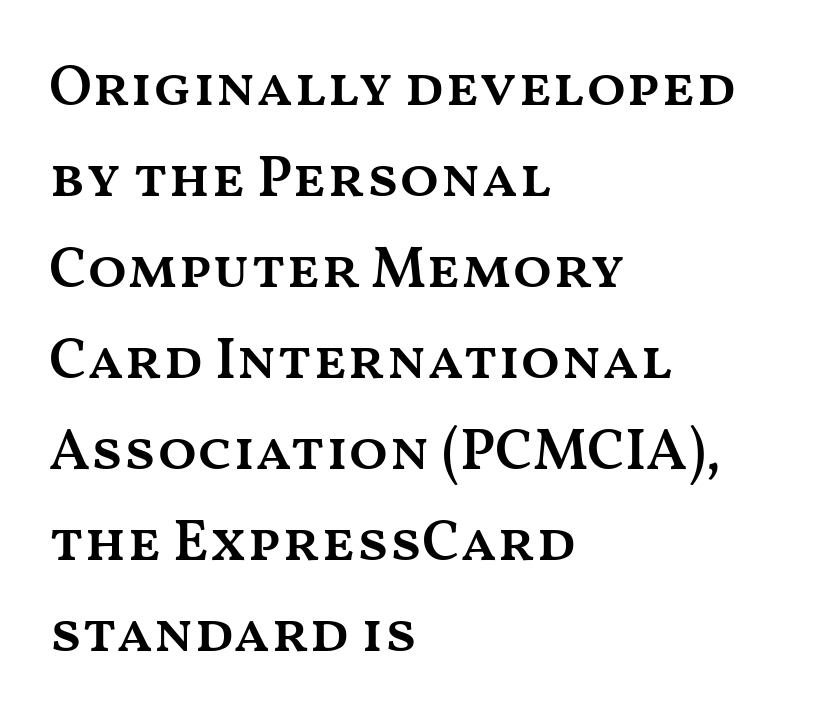
Q: Is the text bold? A: Semi-bold.
Q: Is the text italic (slanted)? A: No, it is upright.
Q: Is the text underlined? A: No.
Q: How is the paragraph aligned? A: Left-aligned.
Q: Is the spacing between letters normal or unusually wide? A: Normal.
Q: Is the spacing between lines tight, normal or loose? A: Normal.
Q: Width (condensed, normal, or wide)? A: Wide.
Q: Stroke contrast? A: Medium.
Q: x-height? A: Medium.
Q: Monospaced? A: No.
